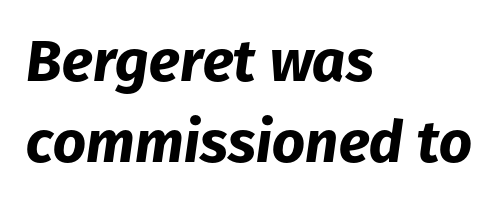
Left-aligned paragraph, ragged on the right. As a designer I'd log this as weight 700, bold. Tracking here is standard; glyphs follow each other at the usual distance. The gap between lines stays unmarked. How would I describe the line gaps? Plain and ordinary. When letters slant like this, we call the style italic.
